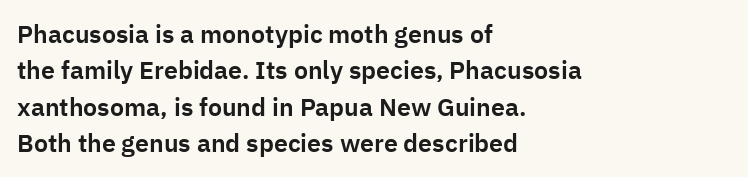
Plain, unruled lines of type. The type is set solid horizontally, with unmodified tracking. Tall strokes in this sample are plumb rather than angled. Regarding leading, the lines here are spaced in the standard way.
